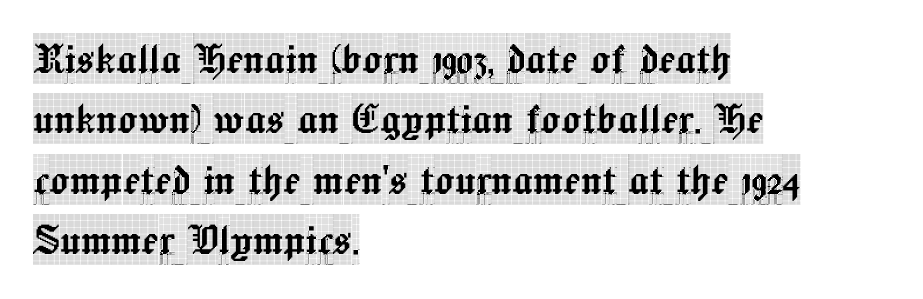
Clear beneath every line of the passage. The specimen reads as upright at a glance. Each letter keeps its own natural width here, so spacing adapts to shape. Words appear dense and cohesive because spacing is normal. The text block is weighted toward the left margin, trailing off unevenly rightward. A serif font was chosen for this passage.
